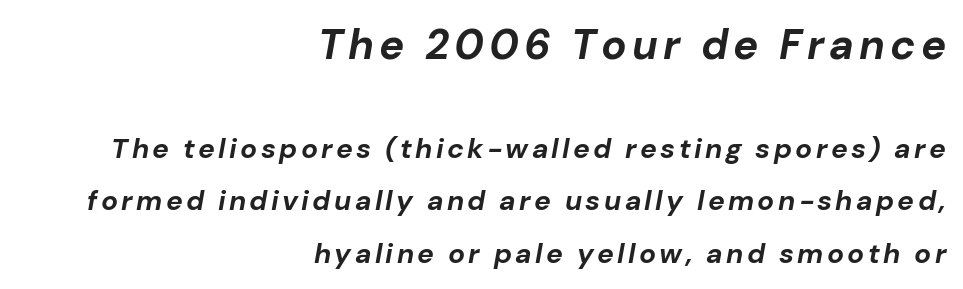
{"italic": "yes", "lean": "right", "slant_degrees": 10, "bold": "yes", "weight": "bold", "width": "normal", "stroke_contrast": "low", "x_height": "medium", "monospaced": "no", "underline": "no", "align": "right", "line_spacing_ratio": 1.88, "larger_block": "first", "size_ratio": 1.5, "glyph_px": 42}
